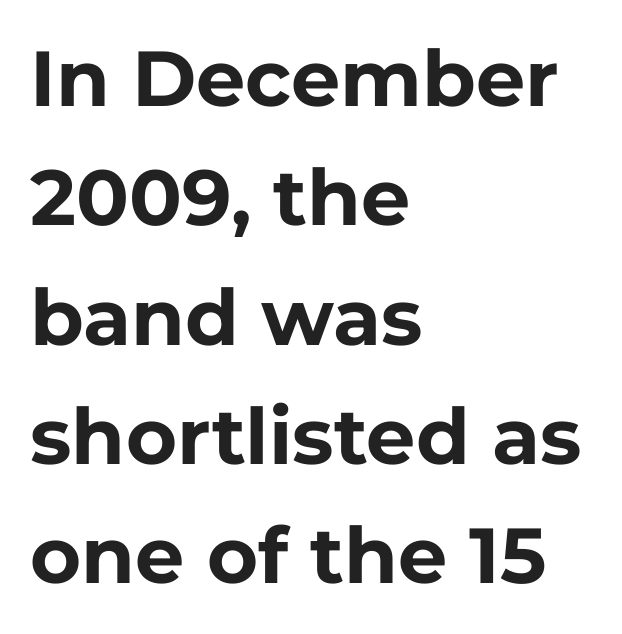
{"serif": "no", "italic": "no", "bold": "yes", "weight": "bold", "width": "normal", "stroke_contrast": "low", "x_height": "medium", "monospaced": "no", "underline": "no", "align": "left", "line_spacing": "normal", "line_spacing_ratio": 1.53, "letter_spacing": "normal", "letter_spacing_em": 0.0, "glyph_px": 78}
